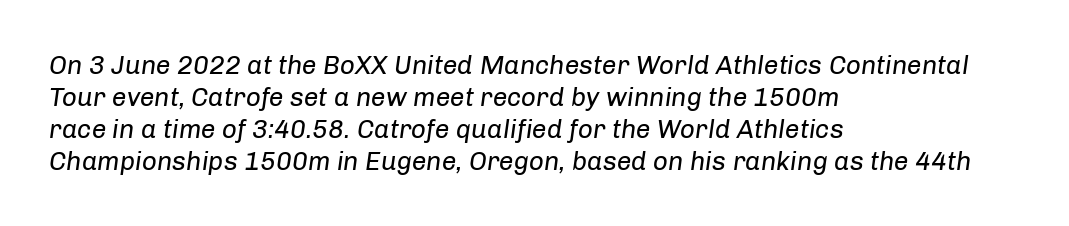
{"italic": "yes", "lean": "right", "slant_degrees": 8, "bold": "no", "underline": "no", "align": "left", "line_spacing_ratio": 1.23, "letter_spacing": "normal", "letter_spacing_em": 0.0, "glyph_px": 26}
